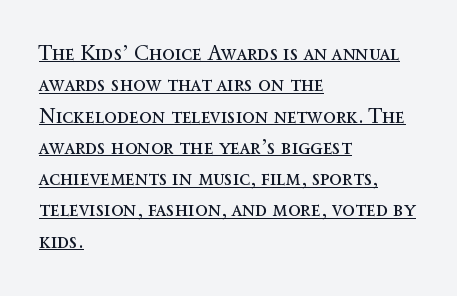
Q: Is the text bold? A: No.
Q: Is the text italic (slanted)? A: No, it is upright.
Q: Is the text underlined? A: Yes.
Q: How is the paragraph aligned? A: Left-aligned.
Q: Is the spacing between letters normal or unusually wide? A: Normal.
Q: Is the spacing between lines tight, normal or loose? A: Normal.
